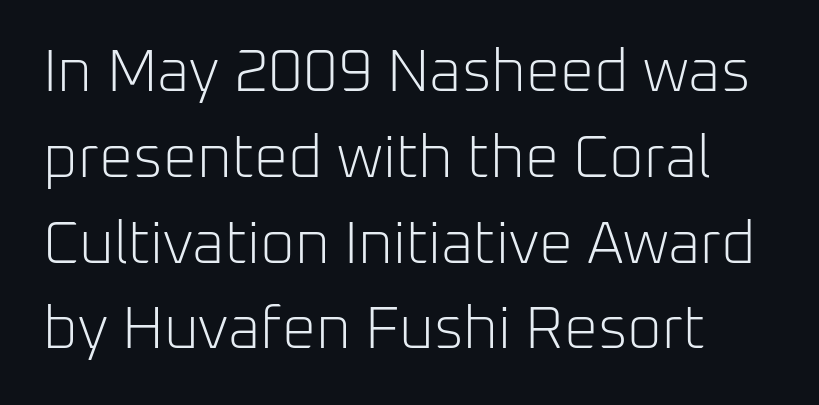
{"serif": "no", "italic": "no", "bold": "no", "weight": "light", "width": "normal", "stroke_contrast": "low", "x_height": "medium", "monospaced": "no", "underline": "no", "line_spacing": "normal", "line_spacing_ratio": 1.43, "letter_spacing": "normal", "letter_spacing_em": 0.0, "glyph_px": 60}
